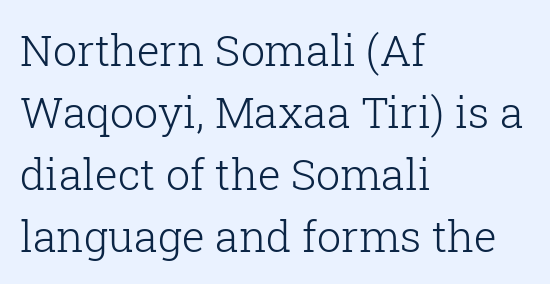
Q: Is the text bold? A: No.
Q: Is the text italic (slanted)? A: No, it is upright.
Q: Is the typeface a serif or a sans-serif typeface? A: Serif.
Q: Is the text underlined? A: No.
Q: How is the paragraph aligned? A: Left-aligned.
Q: Is the spacing between letters normal or unusually wide? A: Normal.
Q: Is the spacing between lines tight, normal or loose? A: Normal.
Q: Width (condensed, normal, or wide)? A: Normal.
Q: Stroke contrast? A: Low.
Q: x-height? A: Medium.
Q: Monospaced? A: No.
